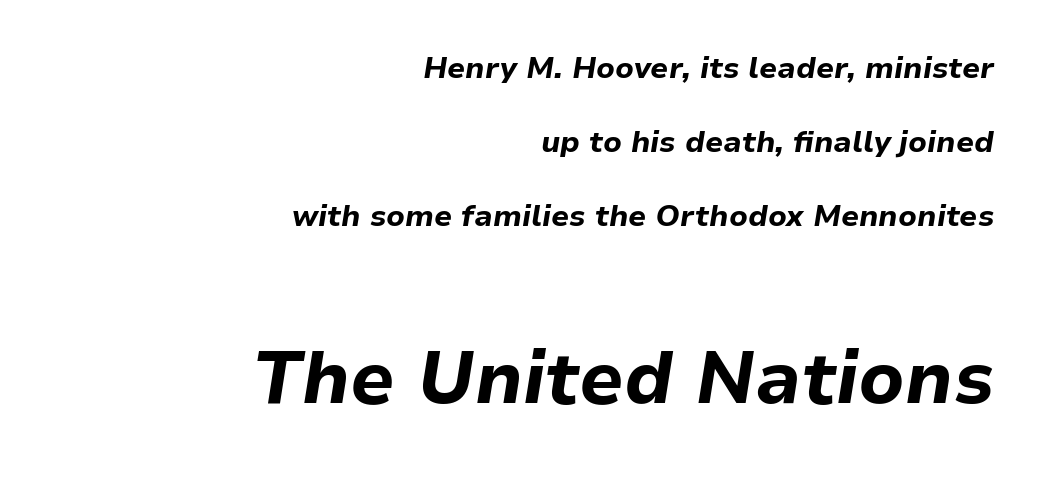
Q: Is the text bold? A: Yes.
Q: Is the text italic (slanted)? A: Yes, it leans right by about 9 degrees.
Q: Is the text underlined? A: No.
Q: How is the paragraph aligned? A: Right-aligned.
Q: Is the spacing between letters normal or unusually wide? A: Normal.
Q: Is the spacing between lines tight, normal or loose? A: Loose.
Q: Which block of text is set in a larger size, the first (top) or the second (bottom)? A: The second (bottom) one.
Q: Width (condensed, normal, or wide)? A: Normal.
Q: Stroke contrast? A: Low.
Q: x-height? A: Medium.
Q: Monospaced? A: No.
